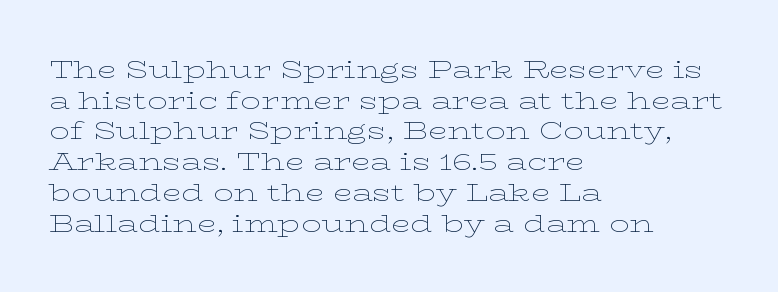
The letters look calm and open, with moderate or lighter stems. Descenders are the only things crossing below the line. Left-aligned paragraph, ragged on the right. Short note: letters normally spaced.
